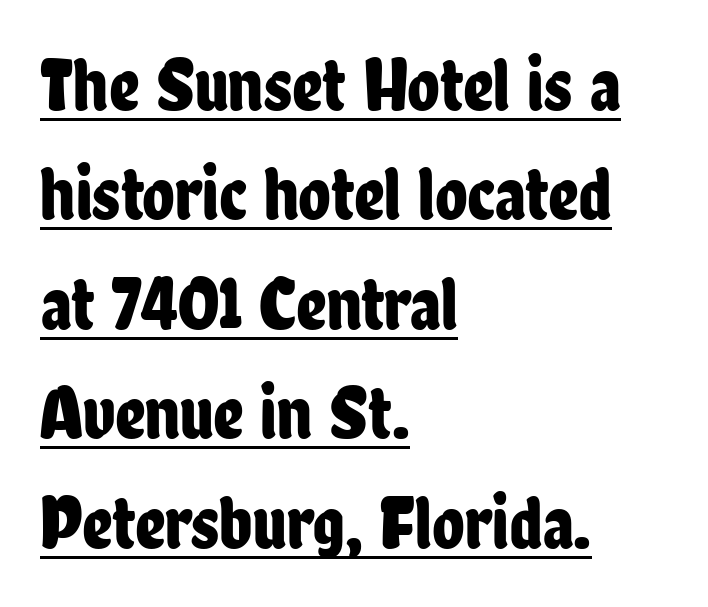
The image shows 75 px condensed sans-serif type, upright; set left-aligned, normal line spacing (1.46x), normal letter spacing, underlined; low stroke contrast and a medium x-height.
